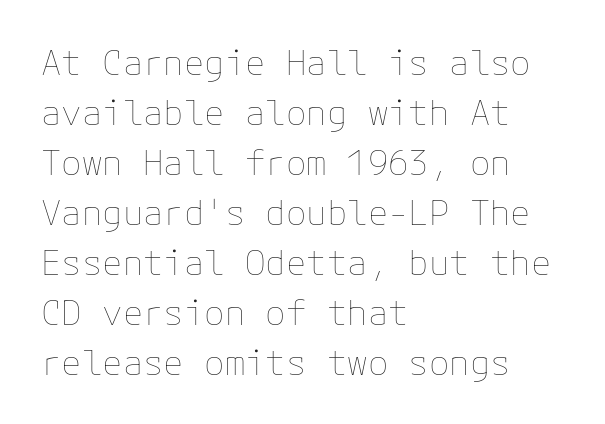
Q: Is the text bold? A: No.
Q: Is the text italic (slanted)? A: No, it is upright.
Q: Is the text underlined? A: No.
Q: How is the paragraph aligned? A: Left-aligned.
Q: Is the spacing between letters normal or unusually wide? A: Normal.
Q: Is the spacing between lines tight, normal or loose? A: Normal.
Q: Width (condensed, normal, or wide)? A: Normal.
Q: Stroke contrast? A: Low.
Q: x-height? A: Medium.
